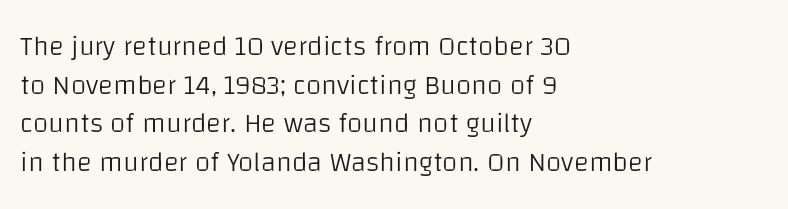
The image shows 28 px light sans-serif type, upright; set left-aligned, normal line spacing (1.38x), normal letter spacing, not underlined; low stroke contrast and a large x-height.
